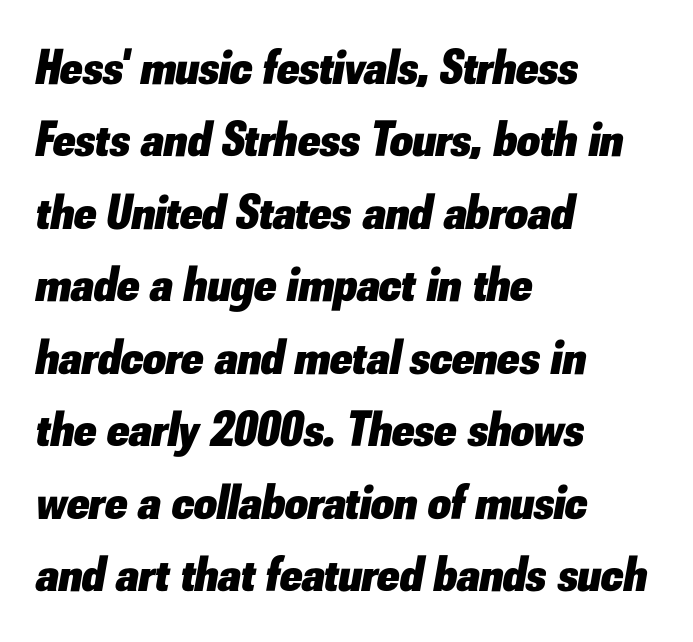
Q: Is the text bold? A: Yes.
Q: Is the text italic (slanted)? A: Yes, it leans right by about 10 degrees.
Q: Is the text underlined? A: No.
Q: How is the paragraph aligned? A: Left-aligned.
Q: Is the spacing between letters normal or unusually wide? A: Normal.
Q: Is the spacing between lines tight, normal or loose? A: Normal.
Q: Width (condensed, normal, or wide)? A: Normal.
Q: Stroke contrast? A: Low.
Q: x-height? A: Small.
Q: Monospaced? A: No.
